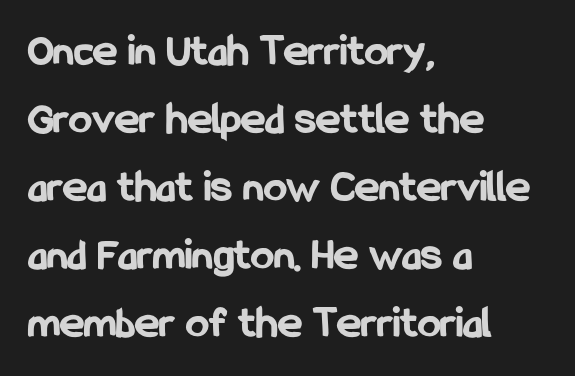
The image shows 46 px bold, condensed sans-serif type, upright; set left-aligned, normal line spacing (1.48x), normal letter spacing, not underlined; low stroke contrast and a medium x-height.
